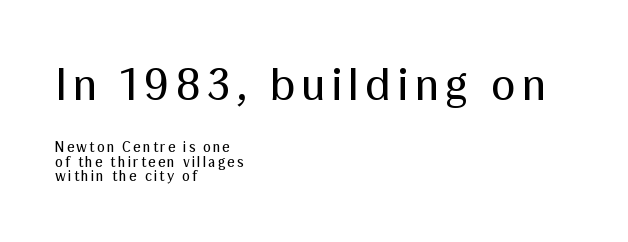
The image shows 46 px regular-weight sans-serif type, upright; set left-aligned, tight line spacing (0.98x), not underlined; the first (top) block is 3.07x larger; medium stroke contrast and a medium x-height.
